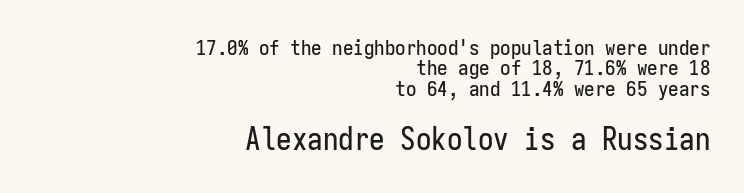
Q: Is the text italic (slanted)? A: No, it is upright.
Q: Is the typeface a serif or a sans-serif typeface? A: Sans-serif.
Q: Is the text underlined? A: No.
Q: How is the paragraph aligned? A: Right-aligned.
Q: Is the spacing between letters normal or unusually wide? A: Normal.
Q: Is the spacing between lines tight, normal or loose? A: Tight.
Q: Which block of text is set in a larger size, the first (top) or the second (bottom)? A: The second (bottom) one.
Q: Width (condensed, normal, or wide)? A: Condensed.
Q: Stroke contrast? A: Low.
Q: x-height? A: Medium.
Q: Monospaced? A: Yes.
